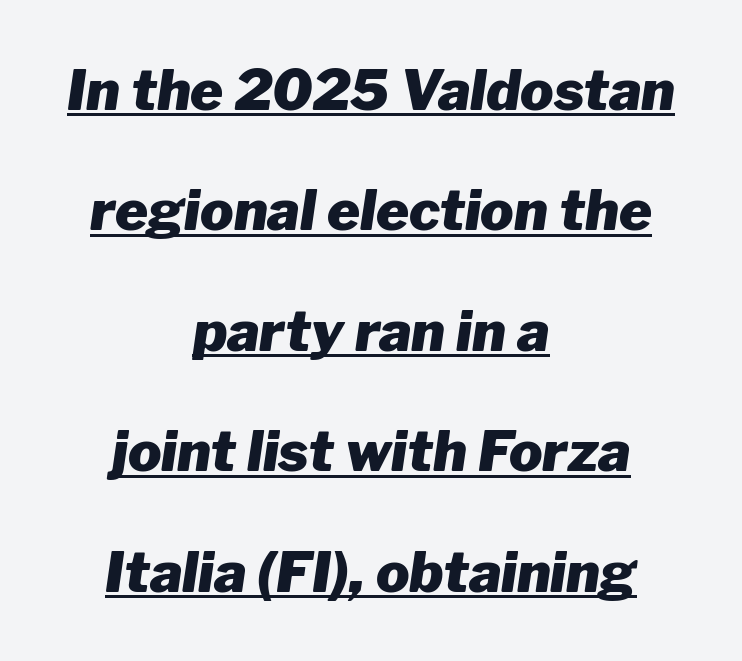
{"italic": "yes", "lean": "right", "slant_degrees": 8, "bold": "yes", "weight": "heavy", "width": "normal", "stroke_contrast": "low", "x_height": "medium", "monospaced": "no", "underline": "yes", "align": "center", "line_spacing": "loose", "line_spacing_ratio": 2.15, "letter_spacing": "normal", "letter_spacing_em": 0.0, "glyph_px": 56}
